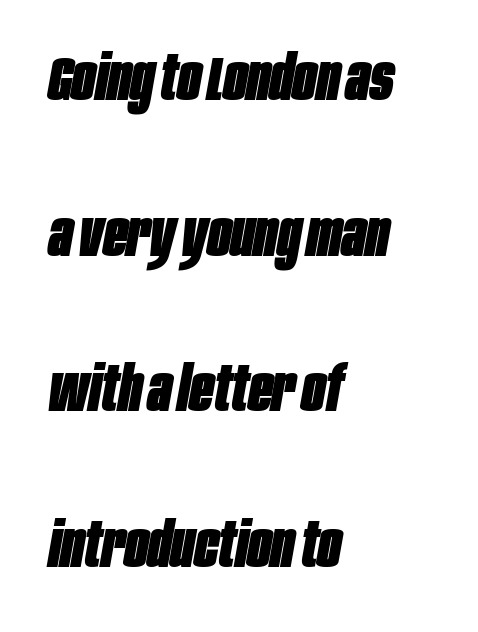
The image shows 63 px heavy, condensed type, italic (leaning right); set left-aligned, loose line spacing (2.47x), normal letter spacing, not underlined; low stroke contrast and a large x-height.
